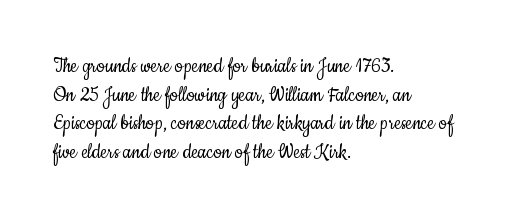
Beneath every word, the page is bare. On a weight scale, this lands at 450 or below. Look at the tracking — it's just the regular setting, nothing added. The typesetter chose a ragged-right arrangement here.
